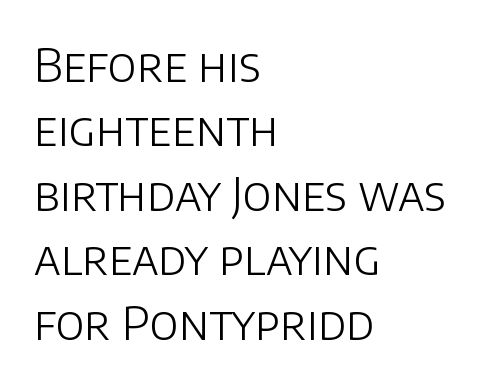
{"serif": "no", "italic": "no", "bold": "no", "weight": "light", "width": "normal", "stroke_contrast": "low", "x_height": "large", "monospaced": "no", "underline": "no", "align": "left", "line_spacing": "normal", "line_spacing_ratio": 1.4, "letter_spacing": "normal", "letter_spacing_em": 0.0, "glyph_px": 46}
